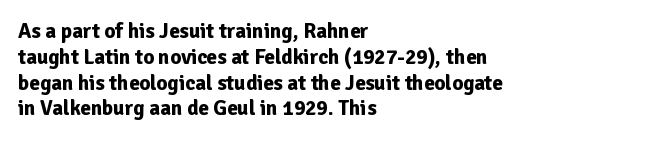
The image shows 21 px bold type, upright; set left-aligned, line spacing 1.23x, normal letter spacing, not underlined.
